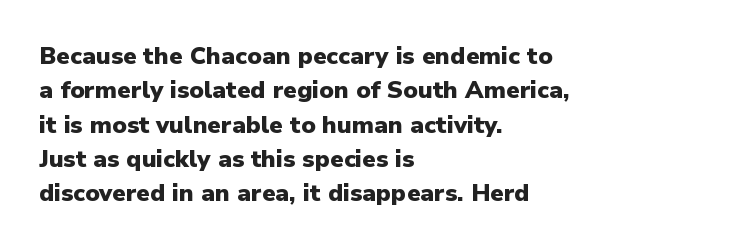
The image shows 24 px bold type, upright; set left-aligned, normal line spacing (1.43x), normal letter spacing, not underlined.
